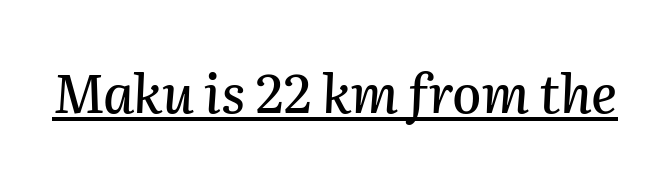
Q: Is the text italic (slanted)? A: Yes, it leans right by about 2 degrees.
Q: Is the text underlined? A: Yes.
Q: Is the spacing between letters normal or unusually wide? A: Normal.
Q: Width (condensed, normal, or wide)? A: Normal.
Q: Stroke contrast? A: Medium.
Q: x-height? A: Medium.
Q: Monospaced? A: No.
